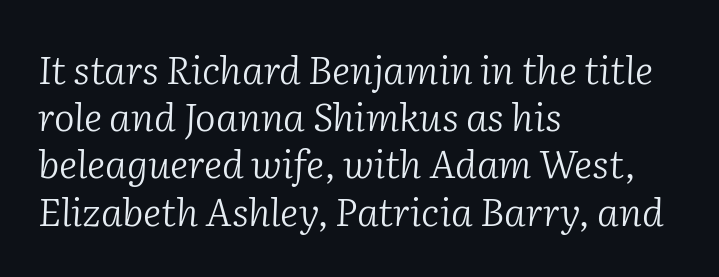
Q: Is the text bold? A: No.
Q: Is the text italic (slanted)? A: Yes, it leans right by about 2 degrees.
Q: Is the typeface a serif or a sans-serif typeface? A: Serif.
Q: Is the text underlined? A: No.
Q: How is the paragraph aligned? A: Left-aligned.
Q: Is the spacing between letters normal or unusually wide? A: Normal.
Q: Width (condensed, normal, or wide)? A: Normal.
Q: Stroke contrast? A: Low.
Q: x-height? A: Medium.
Q: Monospaced? A: No.
